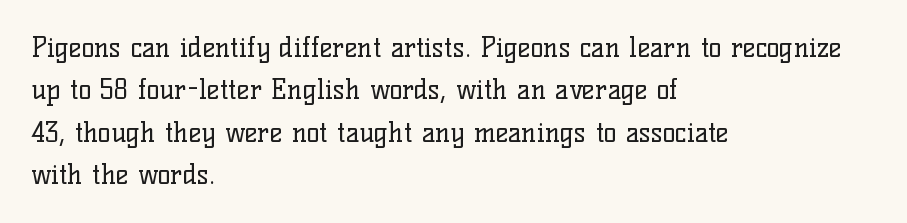
{"italic": "no", "bold": "no", "underline": "no", "align": "left", "line_spacing": "normal", "line_spacing_ratio": 1.57, "letter_spacing": "normal", "letter_spacing_em": 0.0, "glyph_px": 27}
